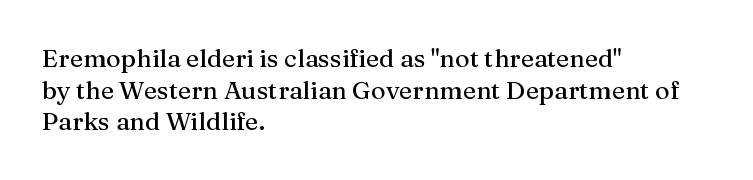
The rows are spaced the way most documents space them. No extra tracking has been applied to these lines. Which margin do the lines hug? The left one — the right edge is uneven. The gap between lines stays unmarked. If you drew a line through each stem, it would be perfectly vertical.
